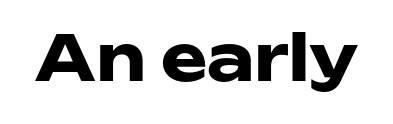
The image shows 63 px heavy, wide sans-serif type, upright; set normal letter spacing, not underlined; low stroke contrast and a medium x-height.
